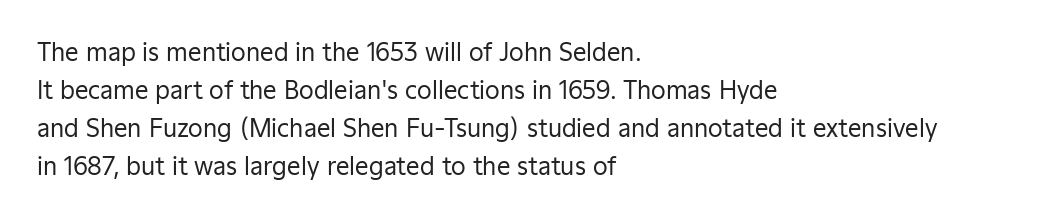
Is there much room between lines? A standard amount, neither cramped nor airy. A roman cut, with each character standing at attention. How are the letters spaced? Ordinarily, with no added tracking. This rendering features lettering with no underline. The paragraph shown leans on its left margin. The weight tops out at a normal text grade.
